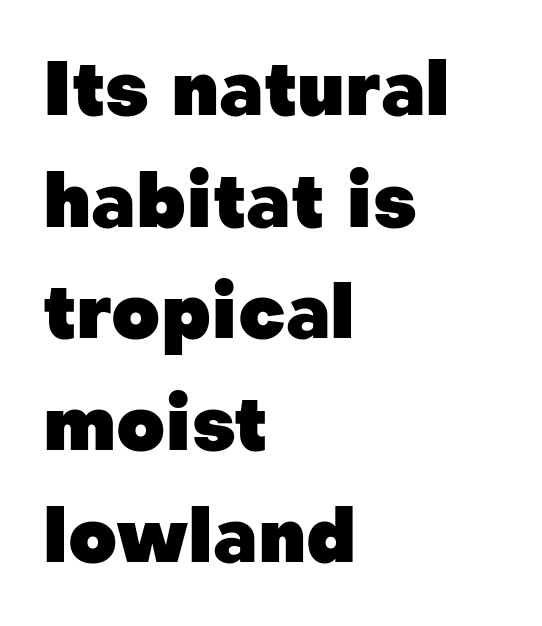
A classic flush-left, rag-right setting is used for this passage. Rule under the text: the space is simply empty. Glyph-to-glyph distance matches everyday printed text. Summary of weight: heavy, a full bold. Looks like regular typesetting: each glyph gets only the width it needs.
